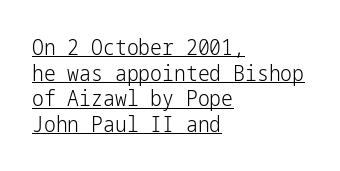
The image shows 21 px text type, upright; set left-aligned, line spacing 1.22x, normal letter spacing, underlined.
